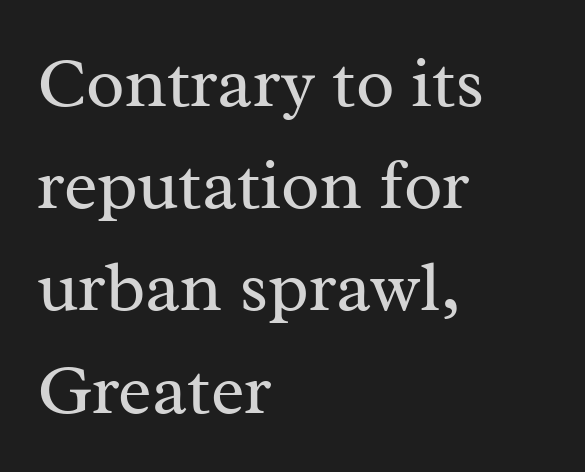
{"serif": "yes", "italic": "no", "bold": "no", "weight": "regular", "width": "normal", "stroke_contrast": "medium", "x_height": "medium", "monospaced": "no", "underline": "no", "align": "left", "line_spacing": "normal", "line_spacing_ratio": 1.44, "letter_spacing": "normal", "letter_spacing_em": 0.0, "glyph_px": 71}
